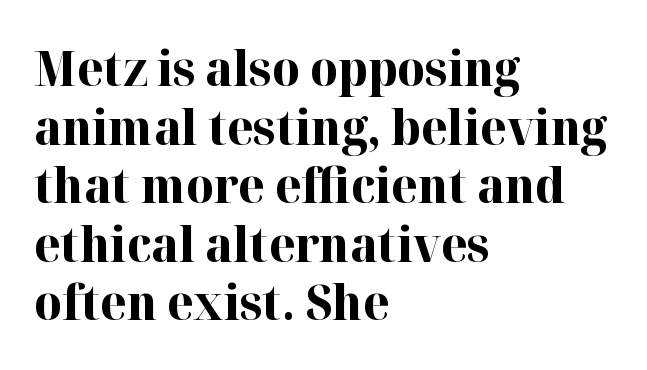
The image shows 48 px bold serif type, upright; set left-aligned, line spacing 1.22x, normal letter spacing, not underlined; high stroke contrast and a medium x-height.
